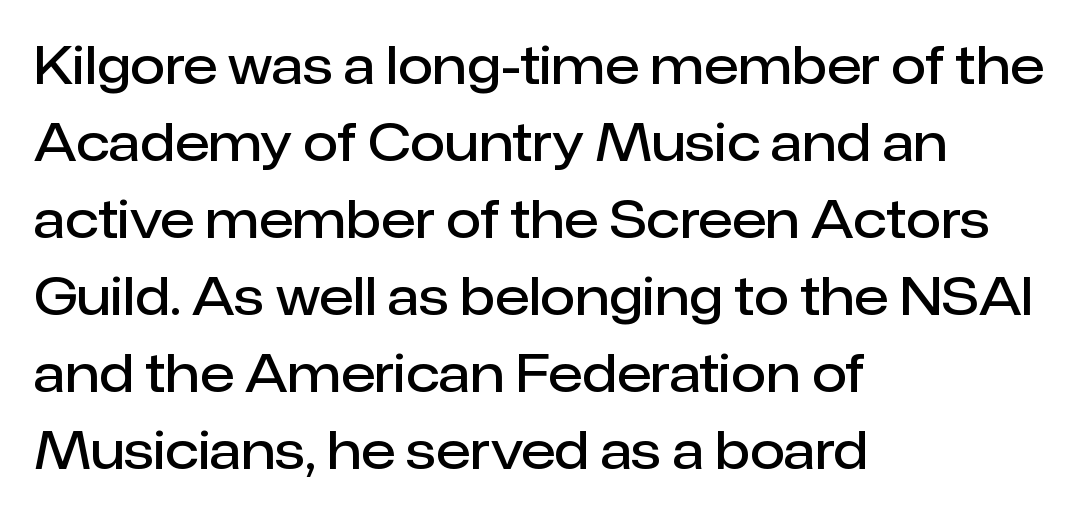
{"serif": "no", "italic": "no", "bold": "semi", "weight": "semibold", "width": "normal", "stroke_contrast": "low", "x_height": "medium", "monospaced": "no", "underline": "no", "align": "left", "line_spacing": "normal", "line_spacing_ratio": 1.51, "letter_spacing": "normal", "letter_spacing_em": 0.0, "glyph_px": 51}
